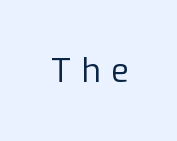
The image shows 33 px regular-weight sans-serif type, upright; set unusually wide letter spacing (+0.33 em), not underlined; low stroke contrast and a medium x-height.
